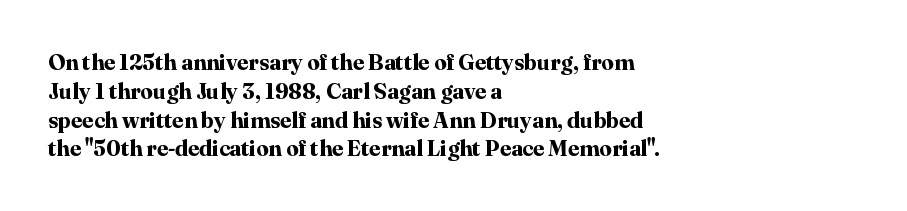
The image shows 22 px bold type, upright; set left-aligned, normal line spacing (1.31x), normal letter spacing, not underlined.
